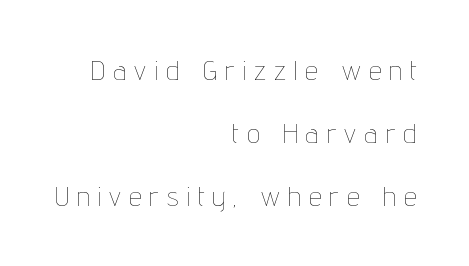
Nope, not italic — everything's standing straight. Do the characters align in a grid? No, the font is proportional. Summary of weight: not heavy and not bold. If you drew a ruler down the right edge, every line would touch it.
